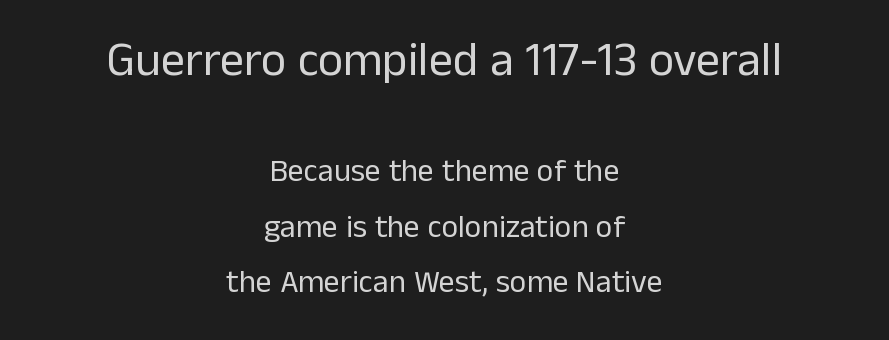
Q: Is the text bold? A: No.
Q: Is the text italic (slanted)? A: No, it is upright.
Q: Is the typeface a serif or a sans-serif typeface? A: Sans-serif.
Q: Is the text underlined? A: No.
Q: How is the paragraph aligned? A: Centered.
Q: Is the spacing between letters normal or unusually wide? A: Normal.
Q: Which block of text is set in a larger size, the first (top) or the second (bottom)? A: The first (top) one.
Q: Width (condensed, normal, or wide)? A: Normal.
Q: Stroke contrast? A: Low.
Q: x-height? A: Medium.
Q: Monospaced? A: No.
